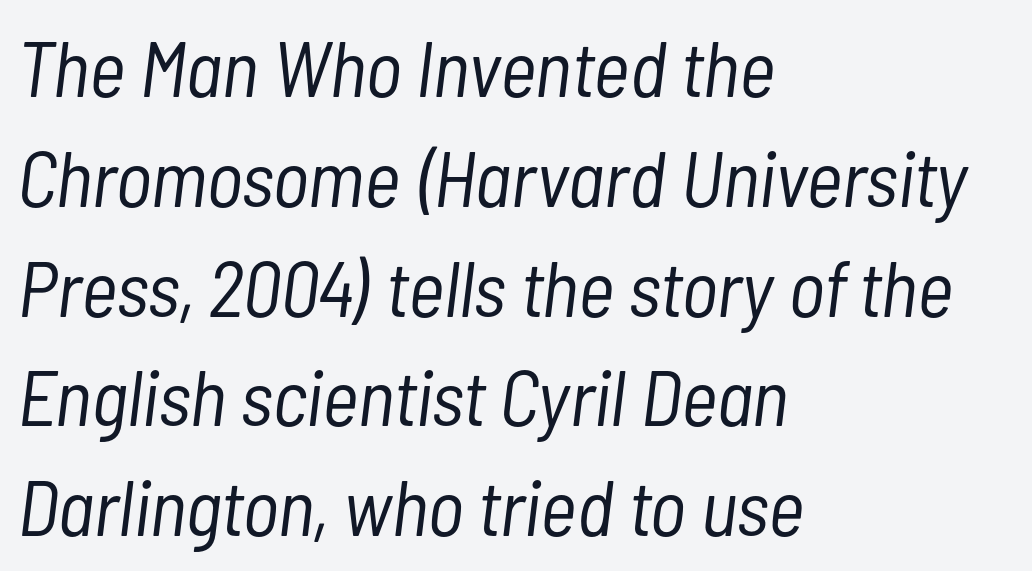
The image shows 79 px light, condensed type, italic (leaning right); set left-aligned, normal line spacing (1.39x), normal letter spacing, not underlined; low stroke contrast and a medium x-height.
